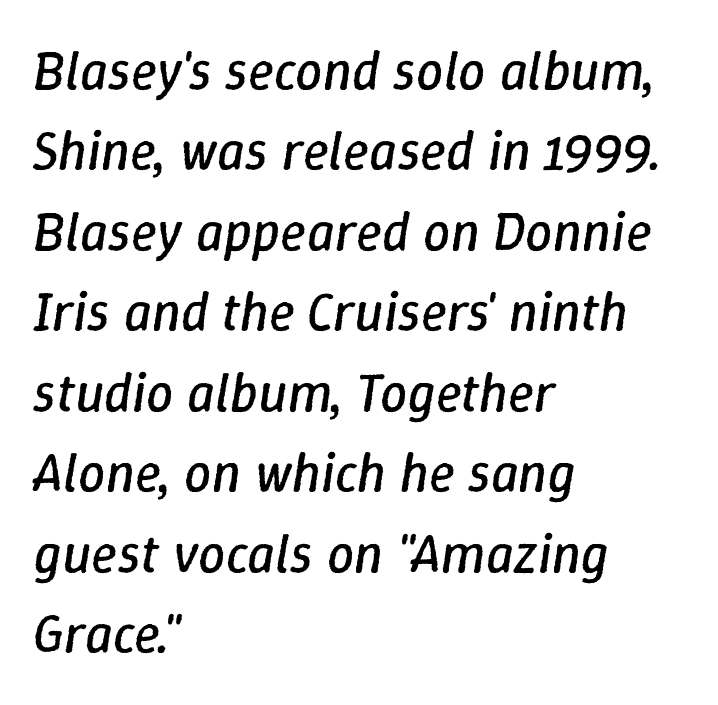
Q: Is the text bold? A: No.
Q: Is the text italic (slanted)? A: Yes, it leans right by about 9 degrees.
Q: Is the text underlined? A: No.
Q: How is the paragraph aligned? A: Left-aligned.
Q: Is the spacing between letters normal or unusually wide? A: Normal.
Q: Is the spacing between lines tight, normal or loose? A: Normal.
Q: Width (condensed, normal, or wide)? A: Normal.
Q: Stroke contrast? A: Low.
Q: x-height? A: Medium.
Q: Monospaced? A: No.
